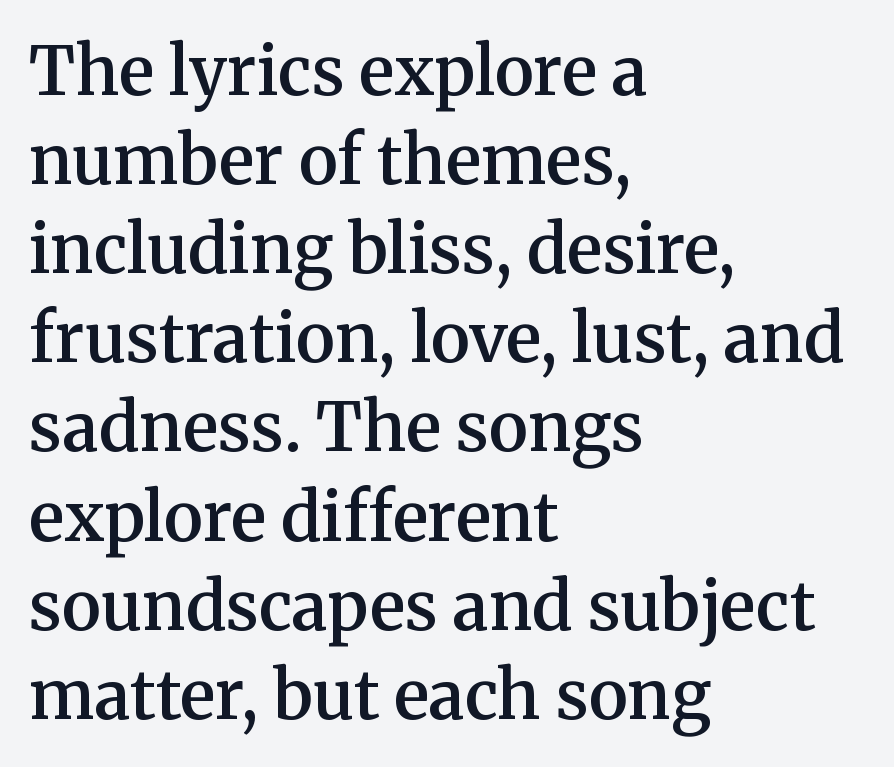
{"serif": "yes", "italic": "no", "bold": "semi", "weight": "semibold", "width": "normal", "stroke_contrast": "medium", "x_height": "medium", "monospaced": "no", "underline": "no", "align": "left", "line_spacing": "normal", "line_spacing_ratio": 1.33, "letter_spacing": "normal", "letter_spacing_em": 0.0, "glyph_px": 67}
